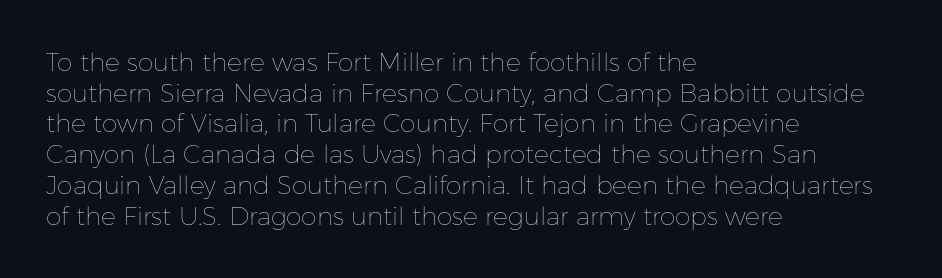
The image shows 25 px text type, upright; set left-aligned, line spacing 1.23x, normal letter spacing, not underlined.
